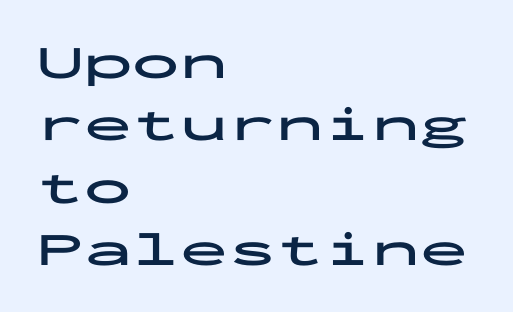
The image shows 48 px bold, wide sans-serif type, upright, monospaced; set left-aligned, normal line spacing (1.3x), normal letter spacing, not underlined; low stroke contrast and a medium x-height.
